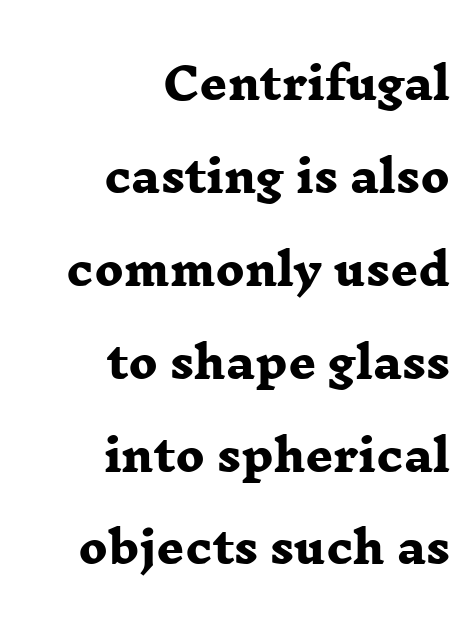
{"serif": "yes", "bold": "yes", "weight": "heavy", "width": "wide", "stroke_contrast": "low", "x_height": "medium", "monospaced": "no", "underline": "no", "align": "right", "line_spacing": "loose", "line_spacing_ratio": 2.16, "letter_spacing": "normal", "letter_spacing_em": 0.0, "glyph_px": 43}
